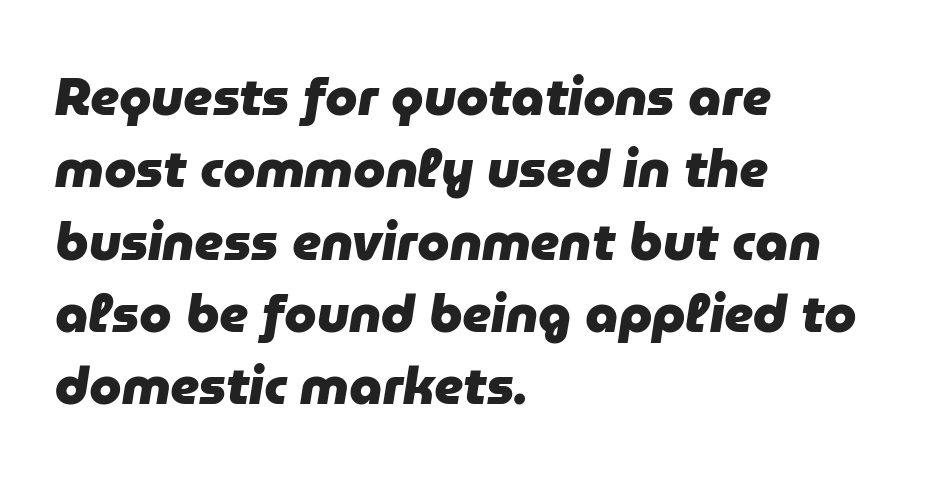
The image shows 52 px heavy type, italic (leaning right); set left-aligned, normal line spacing (1.39x), normal letter spacing, not underlined; low stroke contrast and a medium x-height.
